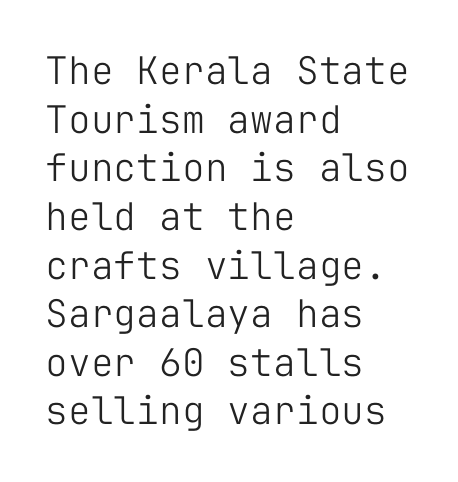
{"serif": "no", "italic": "no", "bold": "no", "weight": "light", "width": "normal", "stroke_contrast": "low", "x_height": "medium", "monospaced": "yes", "underline": "no", "align": "left", "line_spacing": "normal", "line_spacing_ratio": 1.28, "letter_spacing": "normal", "letter_spacing_em": 0.0, "glyph_px": 38}
